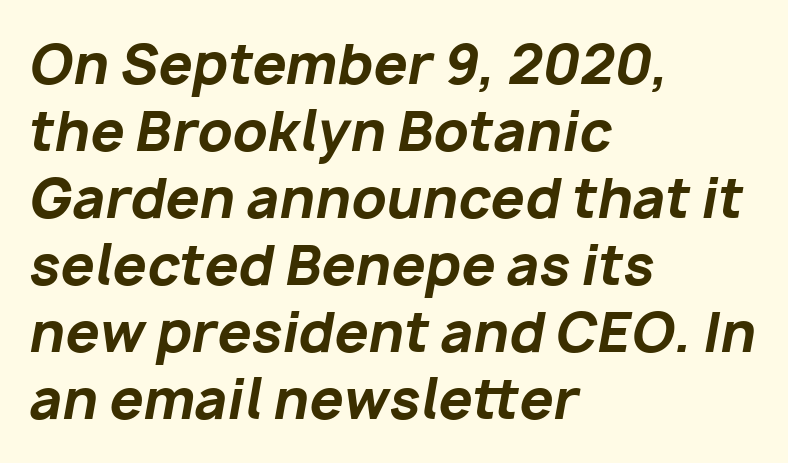
The image shows 54 px bold type, italic (leaning right); set left-aligned, line spacing 1.24x, normal letter spacing, not underlined; low stroke contrast and a medium x-height.
